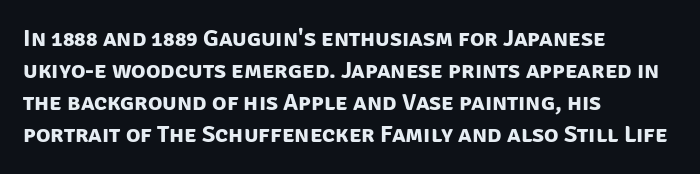
{"bold": "yes", "underline": "no", "align": "left", "line_spacing": "normal", "line_spacing_ratio": 1.34, "letter_spacing": "normal", "letter_spacing_em": 0.0, "glyph_px": 24}
